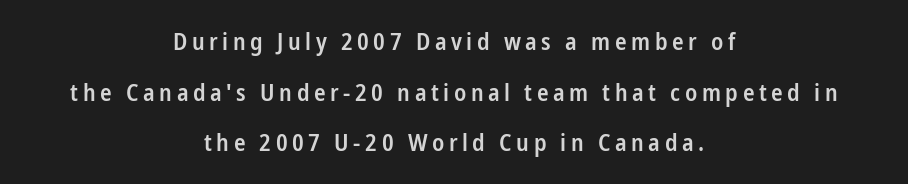
{"italic": "no", "bold": "semi", "underline": "no", "align": "center", "line_spacing": "loose", "line_spacing_ratio": 2.11, "glyph_px": 24}
